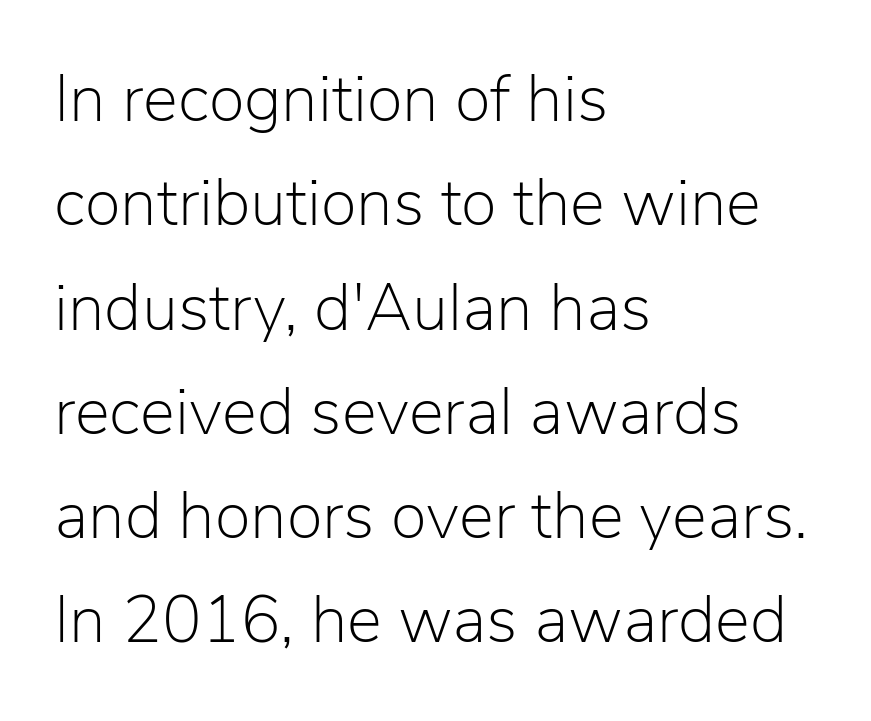
{"serif": "no", "italic": "no", "bold": "no", "weight": "light", "width": "normal", "stroke_contrast": "low", "x_height": "medium", "monospaced": "no", "underline": "no", "align": "left", "line_spacing": "normal", "line_spacing_ratio": 1.58, "letter_spacing": "normal", "letter_spacing_em": 0.0, "glyph_px": 66}
